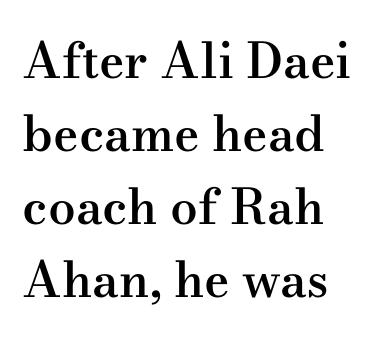
{"serif": "yes", "italic": "no", "bold": "semi", "weight": "semibold", "width": "wide", "stroke_contrast": "medium", "x_height": "small", "monospaced": "no", "underline": "no", "align": "left", "line_spacing": "normal", "line_spacing_ratio": 1.49, "letter_spacing": "normal", "letter_spacing_em": 0.0, "glyph_px": 49}
